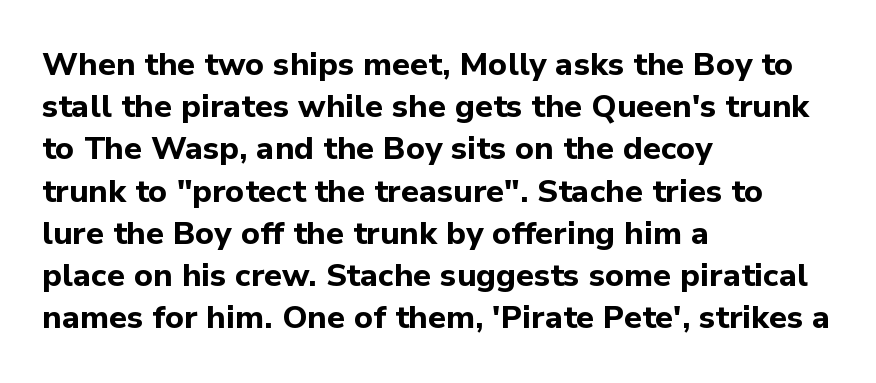
Q: Is the text bold? A: Yes.
Q: Is the text italic (slanted)? A: No, it is upright.
Q: Is the typeface a serif or a sans-serif typeface? A: Sans-serif.
Q: Is the text underlined? A: No.
Q: How is the paragraph aligned? A: Left-aligned.
Q: Is the spacing between letters normal or unusually wide? A: Normal.
Q: Is the spacing between lines tight, normal or loose? A: Normal.
Q: Width (condensed, normal, or wide)? A: Normal.
Q: Stroke contrast? A: Low.
Q: x-height? A: Medium.
Q: Monospaced? A: No.
